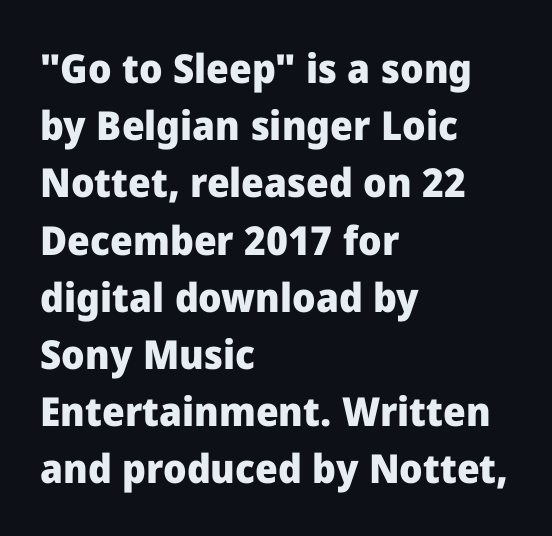
The face used here is proportionally spaced, like ordinary book or web type. I'd describe the lettering as bold — thick and assertive. Has an underline been added? It has not. Rows of type keep a routine distance in the vertical direction. Observe the absence of serifs on each vertical stroke in this sample. Reading down the block, your eye returns to a fixed left position each line.
